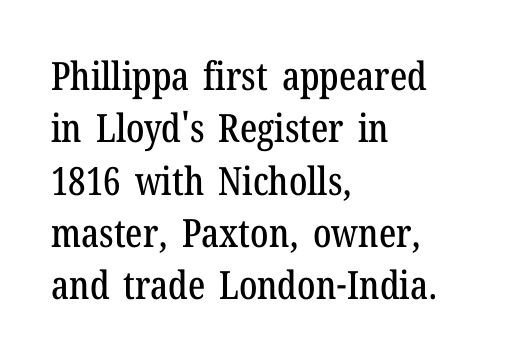
Varying glyph widths throughout — classic text-font behaviour. Line spacing here is normal. There is no visible air inserted between adjacent glyphs. Each line starts at the same left margin while the right side varies. Examine the stroke ends and you'll spot serifs. The zone under the glyphs is completely vacant.
